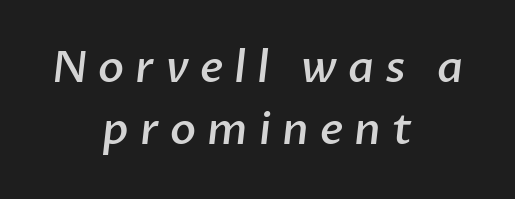
{"serif": "no", "bold": "semi", "weight": "semibold", "width": "normal", "stroke_contrast": "low", "x_height": "medium", "monospaced": "no", "underline": "no", "align": "center", "line_spacing": "normal", "line_spacing_ratio": 1.44, "letter_spacing": "wide", "letter_spacing_em": 0.26, "glyph_px": 43}
